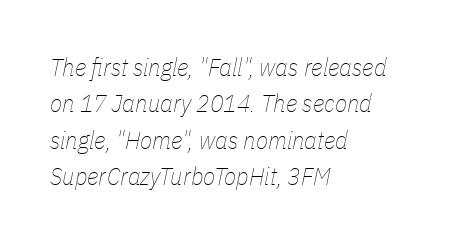
The image shows 25 px text type, italic (leaning right); set left-aligned, normal line spacing (1.46x), normal letter spacing, not underlined.
